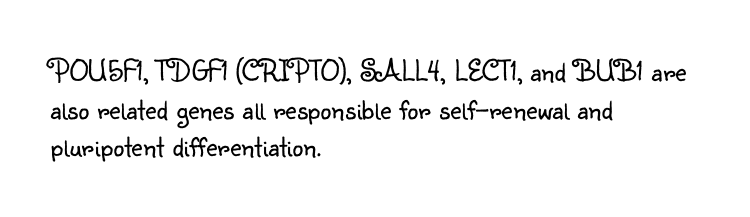
The image shows 31 px light sans-serif type, upright; set left-aligned, line spacing 1.21x, normal letter spacing, not underlined; low stroke contrast and a small x-height.
